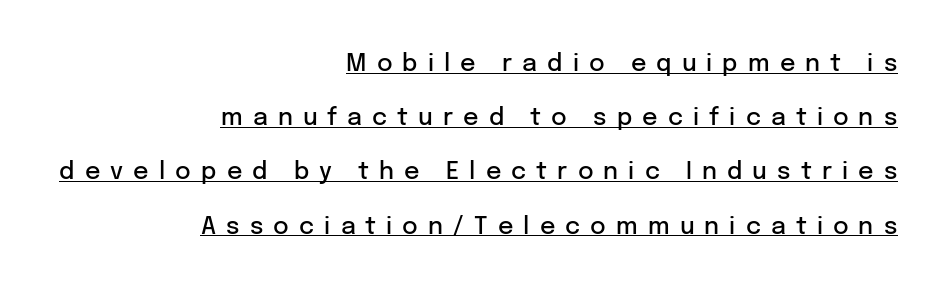
The glyphs are accompanied by a horizontal stroke just below them. The lines in this sample share a right terminus and differ only in where they begin. Compared with typical paragraphs, the rows here are farther apart. The line texture is sparse and dotted thanks to wide tracking. Look at the stroke-to-counter ratio: somewhat heavy, a semibold.
